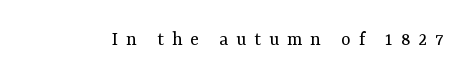
Q: Is the text bold? A: No.
Q: Is the text italic (slanted)? A: No, it is upright.
Q: Is the text underlined? A: No.
Q: Is the spacing between letters normal or unusually wide? A: Unusually wide.
